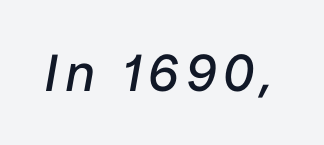
Each letter keeps its own natural width here, so spacing adapts to shape. The rendering applies a slant to the glyphs. The space beneath each line is pristine and unruled.
